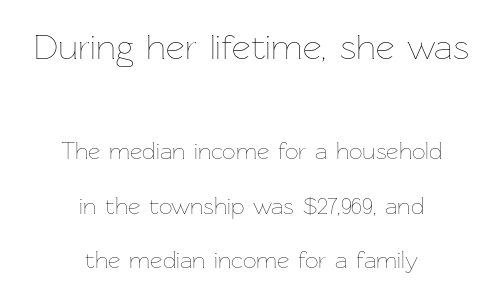
Q: Is the text bold? A: No.
Q: Is the text italic (slanted)? A: No, it is upright.
Q: Is the text underlined? A: No.
Q: How is the paragraph aligned? A: Centered.
Q: Is the spacing between letters normal or unusually wide? A: Normal.
Q: Is the spacing between lines tight, normal or loose? A: Loose.
Q: Which block of text is set in a larger size, the first (top) or the second (bottom)? A: The first (top) one.
Q: Width (condensed, normal, or wide)? A: Normal.
Q: Stroke contrast? A: Low.
Q: x-height? A: Medium.
Q: Monospaced? A: No.
